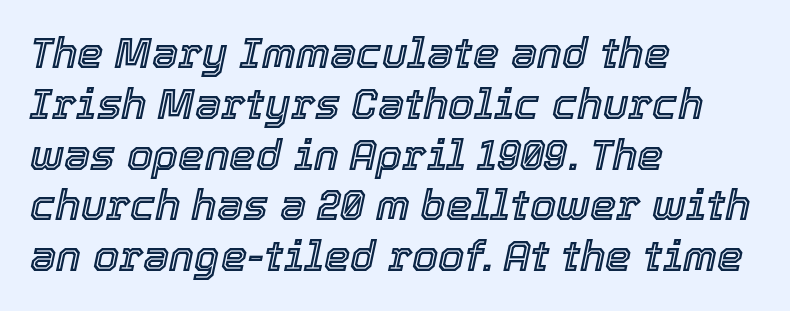
Q: Is the text italic (slanted)? A: Yes, it leans right by about 12 degrees.
Q: Is the text underlined? A: No.
Q: How is the paragraph aligned? A: Left-aligned.
Q: Is the spacing between letters normal or unusually wide? A: Normal.
Q: Width (condensed, normal, or wide)? A: Normal.
Q: x-height? A: Medium.
Q: Monospaced? A: No.
